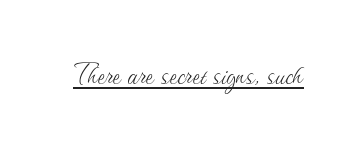
{"bold": "no", "weight": "thin", "width": "normal", "stroke_contrast": "medium", "x_height": "small", "monospaced": "no", "underline": "yes", "letter_spacing": "normal", "letter_spacing_em": 0.0, "glyph_px": 36}
